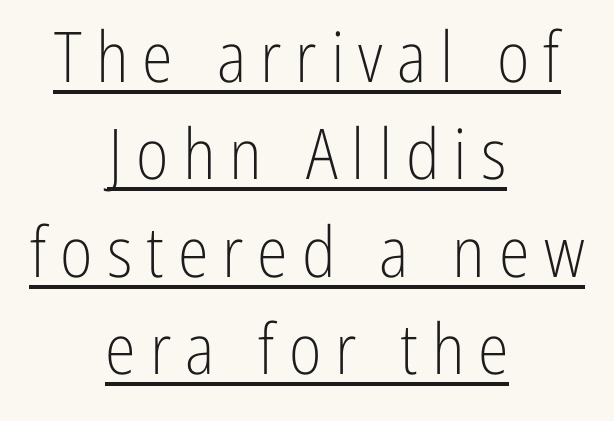
The lines sit at an ordinary, default distance from one another. Students, observe the line beneath the letters — that is underlining. Type style note: lacks serifs. Counters stay open thanks to moderate or lighter strokes. Looks like regular typesetting: each glyph gets only the width it needs.
